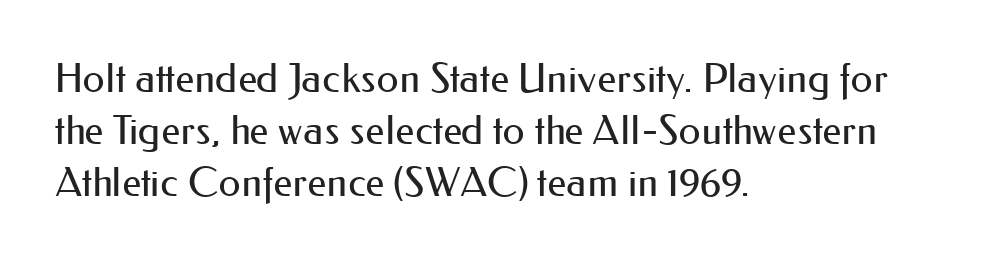
The image shows 40 px regular-weight sans-serif type, upright; set left-aligned, normal line spacing (1.3x), normal letter spacing, not underlined; medium stroke contrast and a small x-height.
